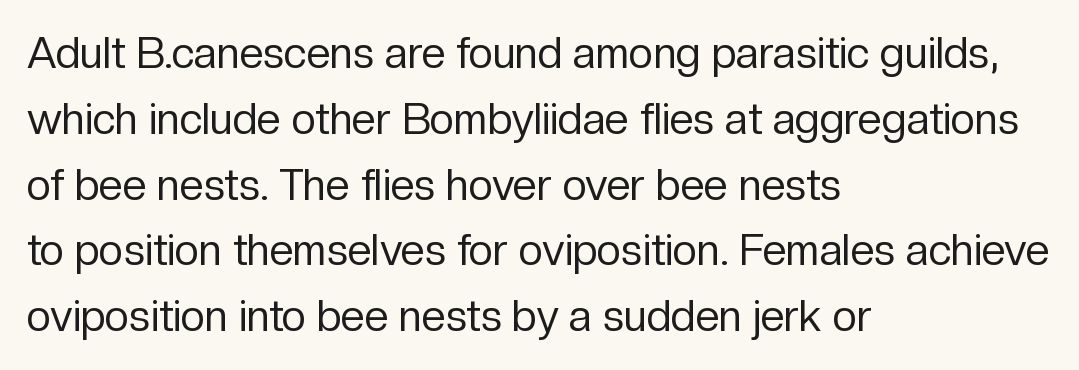
Classification — sans serif. Proportional: the letters do not fall into vertical columns. How would I describe the line gaps? Plain and ordinary. The face used here is rendered with its standard letterfit.
